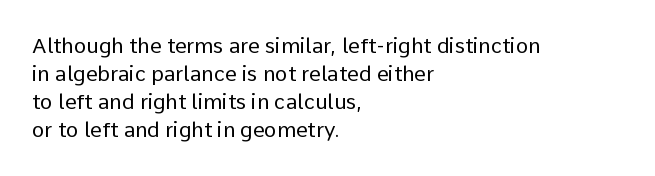
Q: Is the text bold? A: No.
Q: Is the text italic (slanted)? A: No, it is upright.
Q: Is the text underlined? A: No.
Q: How is the paragraph aligned? A: Left-aligned.
Q: Is the spacing between letters normal or unusually wide? A: Normal.
Q: Is the spacing between lines tight, normal or loose? A: Normal.
